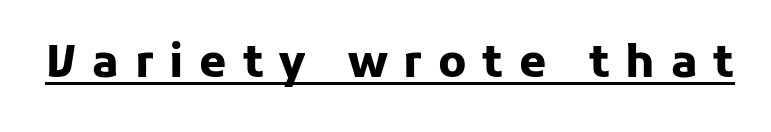
The image shows 44 px heavy sans-serif type, upright; set unusually wide letter spacing (+0.36 em), underlined; low stroke contrast and a medium x-height.
